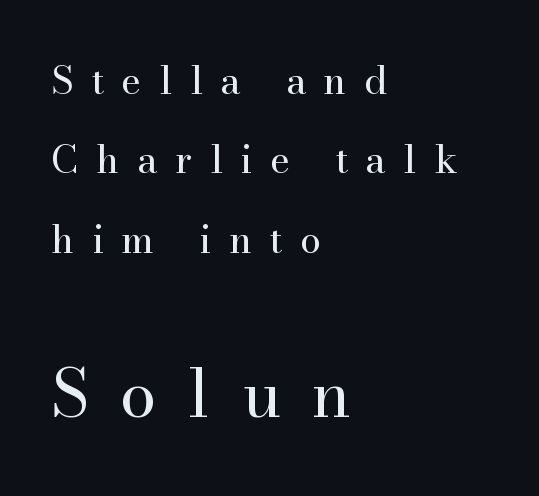
The image shows 66 px regular-weight serif type, upright; set left-aligned, loose line spacing (2.09x), unusually wide letter spacing (+0.47 em), not underlined; the second (bottom) block is 1.74x larger; high stroke contrast and a small x-height.
